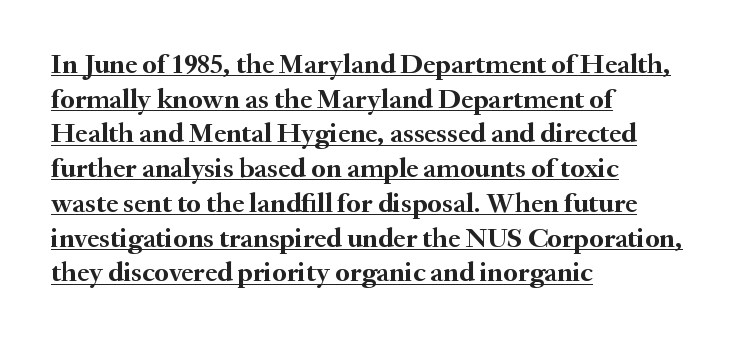
{"serif": "yes", "italic": "no", "bold": "yes", "weight": "semibold", "width": "normal", "stroke_contrast": "medium", "x_height": "small", "monospaced": "no", "underline": "yes", "align": "left", "line_spacing_ratio": 1.24, "letter_spacing": "normal", "letter_spacing_em": 0.0, "glyph_px": 28}
